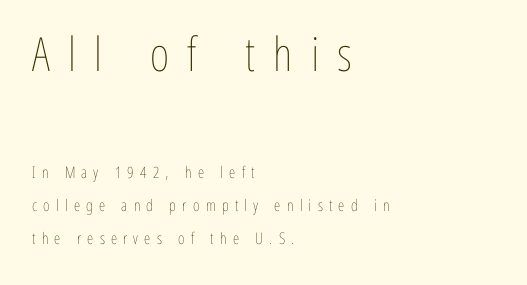
Weight: regular or lighter. Compared with typical paragraphs, the rows here are farther apart. The letters are spread apart with noticeably loose tracking. Plain, unruled lines of type. Spacing verdict: proportional, widths tailored to each character.
